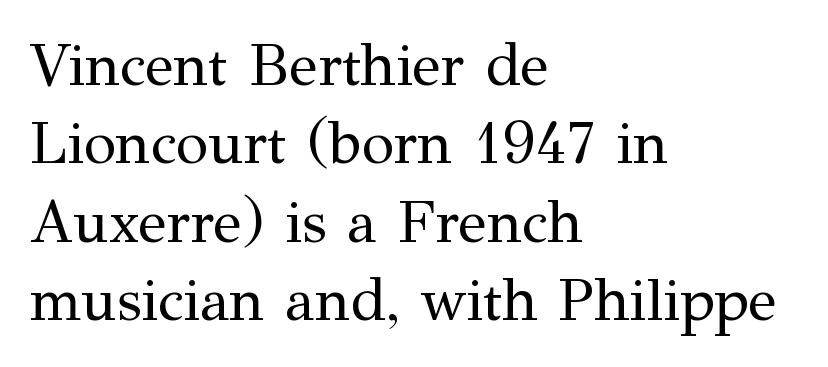
{"serif": "yes", "italic": "no", "bold": "no", "weight": "regular", "width": "normal", "stroke_contrast": "medium", "x_height": "medium", "monospaced": "no", "underline": "no", "align": "left", "line_spacing": "normal", "line_spacing_ratio": 1.33, "letter_spacing": "normal", "letter_spacing_em": 0.0, "glyph_px": 59}
